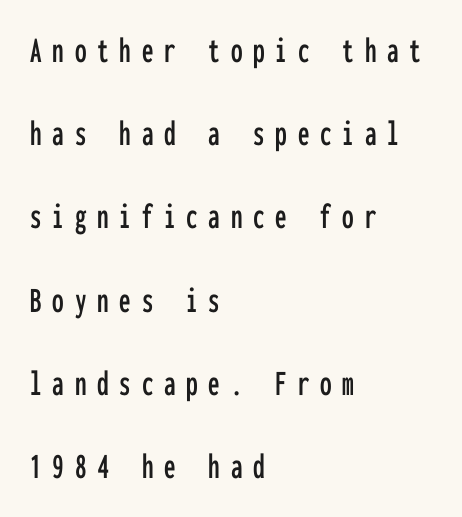
Line starts are locked; line ends wander. The font family rendered here belongs to the sans-serif group. Rows of type keep a wide berth in the vertical direction. The letterforms stand isolated, each surrounded by extra space. When letters stand straight like this, we call the style roman or upright. The rendering uses typewriter-style spacing with identical character cells.
